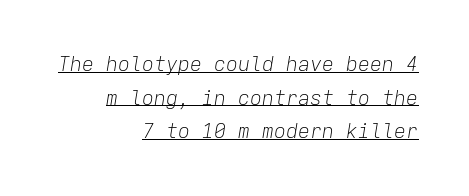
Slant detected: the letters are inclined. Standard letterfit; no display-style spreading of the glyphs. Beneath each row of characters lies a ruled line. The rendering uses a moderate line-height, typical for paragraphs. All the whitespace from short lines collects on the left. Is the type heavy? It reads as light-to-regular instead.
